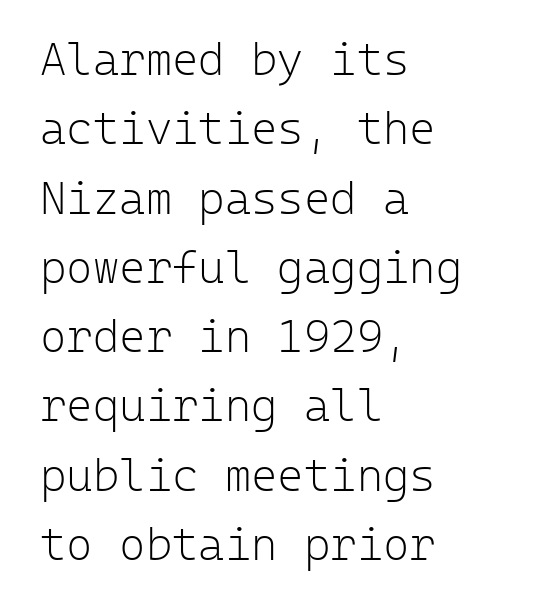
{"serif": "no", "italic": "no", "bold": "no", "weight": "light", "width": "normal", "stroke_contrast": "low", "x_height": "medium", "monospaced": "yes", "underline": "no", "align": "left", "line_spacing": "normal", "line_spacing_ratio": 1.54, "letter_spacing": "normal", "letter_spacing_em": 0.0, "glyph_px": 45}
